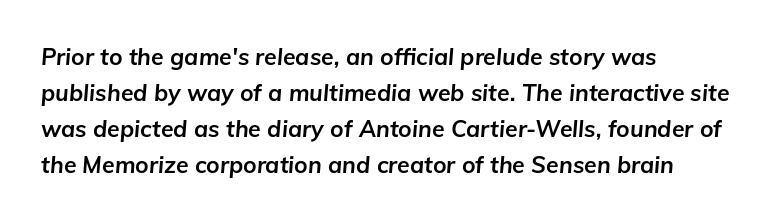
Q: Is the text bold? A: Yes.
Q: Is the text italic (slanted)? A: Yes, it leans right by about 5 degrees.
Q: Is the text underlined? A: No.
Q: How is the paragraph aligned? A: Left-aligned.
Q: Is the spacing between letters normal or unusually wide? A: Normal.
Q: Is the spacing between lines tight, normal or loose? A: Normal.
